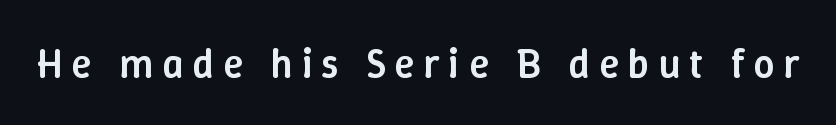
The image shows 41 px semibold type, upright; set unusually wide letter spacing (+0.22 em), not underlined; low stroke contrast and a medium x-height.
